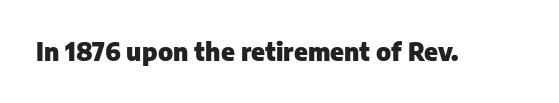
{"italic": "no", "bold": "yes", "underline": "no", "letter_spacing": "normal", "letter_spacing_em": 0.0, "glyph_px": 24}
